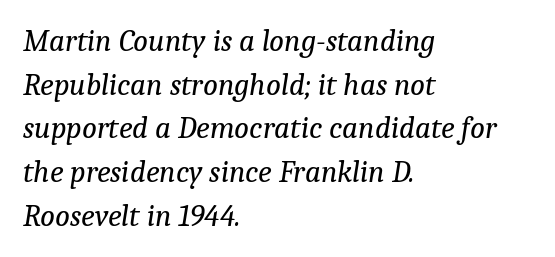
The image shows 31 px regular-weight serif type, italic (leaning right); set left-aligned, normal line spacing (1.41x), normal letter spacing, not underlined; low stroke contrast and a medium x-height.
